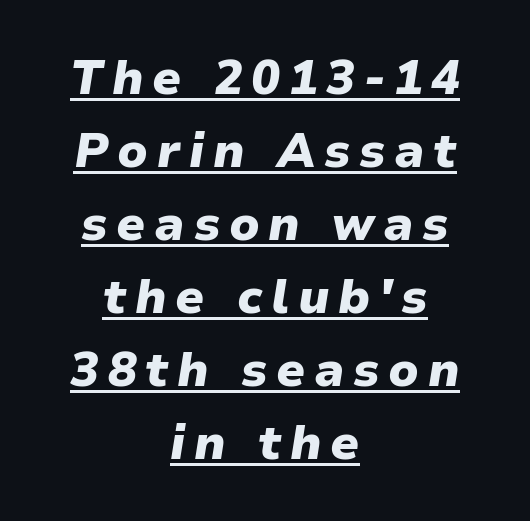
{"italic": "yes", "lean": "right", "slant_degrees": 9, "bold": "yes", "weight": "heavy", "width": "normal", "stroke_contrast": "low", "x_height": "medium", "monospaced": "no", "underline": "yes", "align": "center", "line_spacing": "normal", "line_spacing_ratio": 1.52, "glyph_px": 48}
